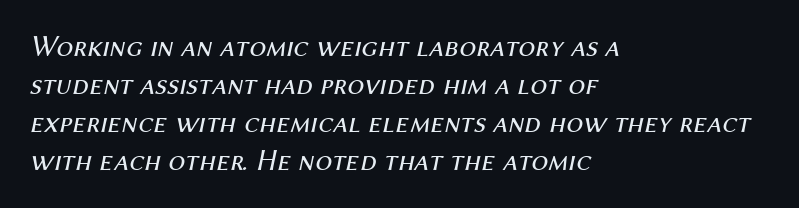
The image shows 30 px regular-weight type, italic (leaning right); set left-aligned, normal line spacing (1.27x), normal letter spacing, not underlined; medium stroke contrast and a medium x-height.
